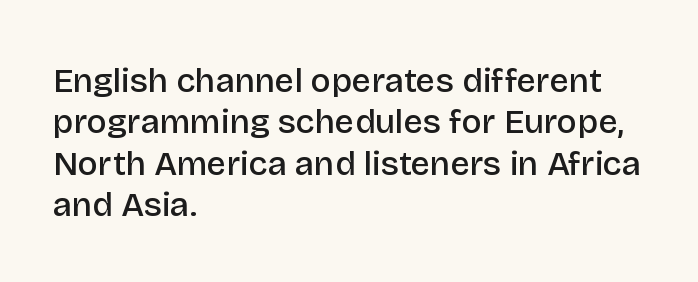
The image shows 34 px semibold sans-serif type, upright; set left-aligned, line spacing 1.22x, normal letter spacing, not underlined; low stroke contrast and a large x-height.
